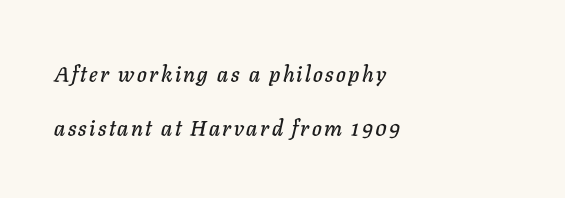
Does the copy run flush right? No — it runs flush left. The axis of the letterforms is tilted away from vertical. Any mark beneath the type? The region is blank. The space between consecutive lines is lavish.
